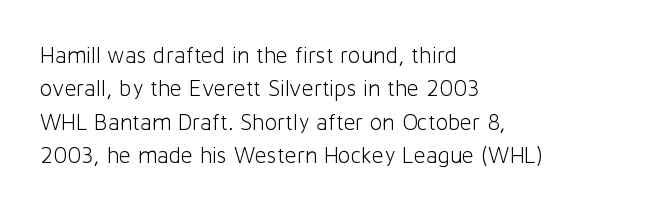
{"italic": "no", "bold": "no", "underline": "no", "align": "left", "line_spacing": "normal", "line_spacing_ratio": 1.45, "letter_spacing": "normal", "letter_spacing_em": 0.0, "glyph_px": 23}
